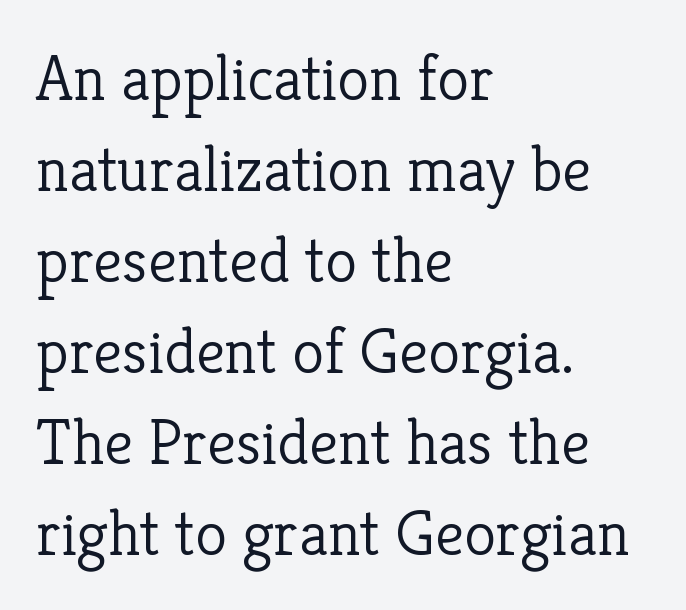
The image shows 65 px light serif type, upright; set left-aligned, normal line spacing (1.4x), normal letter spacing, not underlined; low stroke contrast and a medium x-height.
